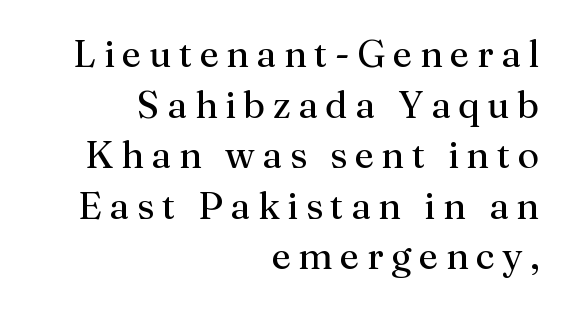
{"serif": "yes", "italic": "no", "bold": "no", "weight": "regular", "width": "normal", "stroke_contrast": "medium", "x_height": "medium", "monospaced": "no", "underline": "no", "align": "right", "line_spacing": "normal", "line_spacing_ratio": 1.33, "letter_spacing": "wide", "letter_spacing_em": 0.2, "glyph_px": 38}
